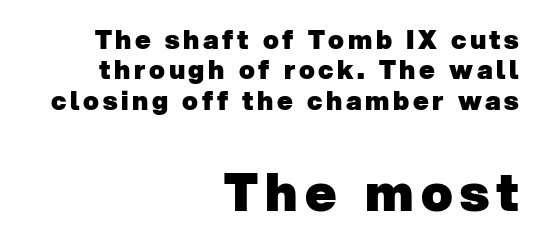
The image shows 52 px heavy sans-serif type; set right-aligned, line spacing 1.17x, not underlined; the second (bottom) block is 2.0x larger; low stroke contrast and a medium x-height.
